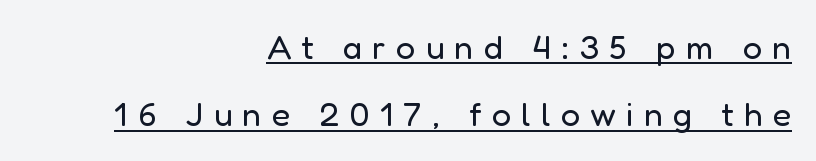
The image shows 34 px regular-weight sans-serif type, upright; set right-aligned, loose line spacing (1.98x), unusually wide letter spacing (+0.3 em), underlined; low stroke contrast and a medium x-height.
